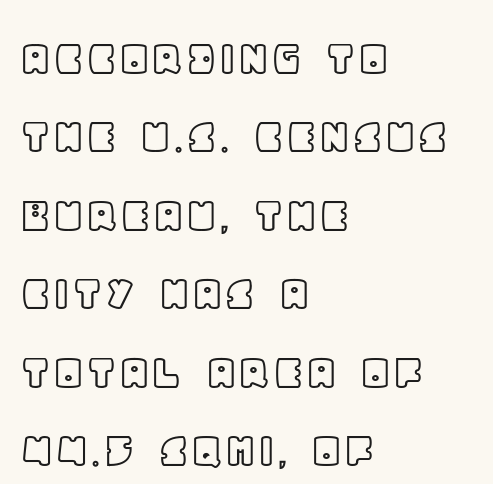
The image shows 53 px text type, upright; set left-aligned, normal line spacing (1.48x), normal letter spacing, not underlined; a large x-height.
